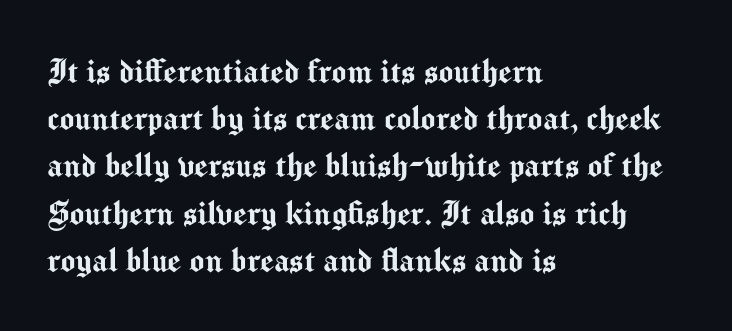
The image shows 39 px sans-serif type, upright; set left-aligned, line spacing 1.21x, normal letter spacing, not underlined; medium stroke contrast and a medium x-height.
